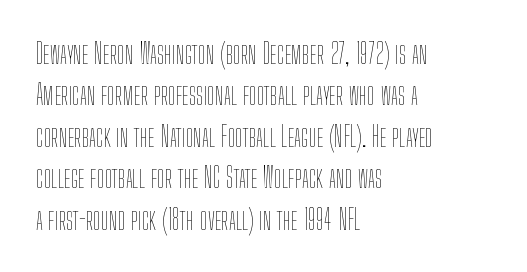
The image shows 28 px thin, condensed type, upright; set left-aligned, normal line spacing (1.48x), normal letter spacing, not underlined; low stroke contrast and a medium x-height.
